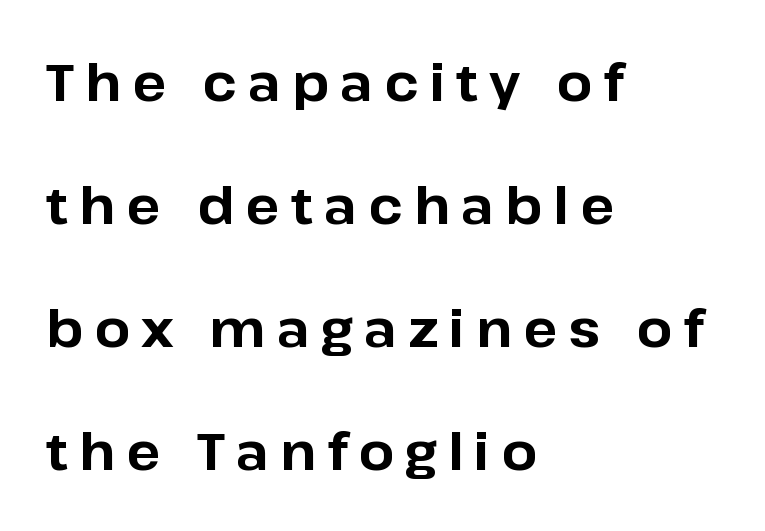
No italicization has been applied; the sample stays upright. The passage shown is typed in a proportional face where columns would drift. In terms of leading, this rendering errs on the spacious side. This rendering features lettering with no underline.
